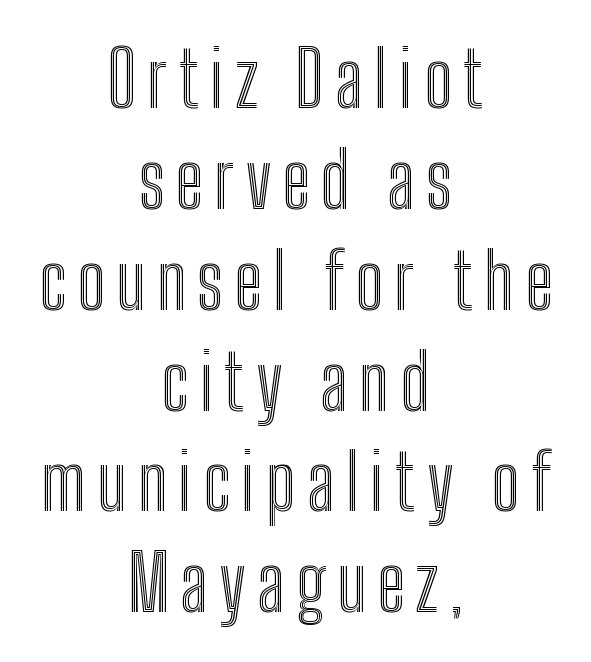
{"italic": "no", "width": "condensed", "x_height": "medium", "monospaced": "no", "underline": "no", "align": "center", "line_spacing": "normal", "line_spacing_ratio": 1.31, "glyph_px": 77}
